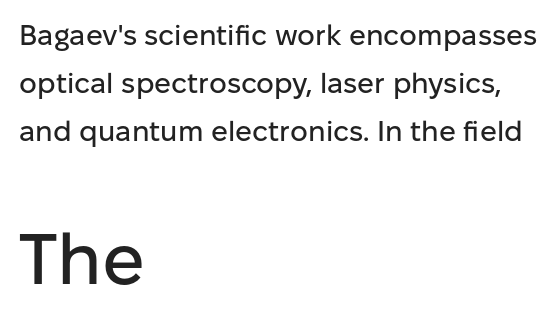
Q: Is the text italic (slanted)? A: No, it is upright.
Q: Is the typeface a serif or a sans-serif typeface? A: Sans-serif.
Q: Is the text underlined? A: No.
Q: How is the paragraph aligned? A: Left-aligned.
Q: Is the spacing between letters normal or unusually wide? A: Normal.
Q: Which block of text is set in a larger size, the first (top) or the second (bottom)? A: The second (bottom) one.
Q: Width (condensed, normal, or wide)? A: Normal.
Q: Stroke contrast? A: Low.
Q: x-height? A: Medium.
Q: Monospaced? A: No.
